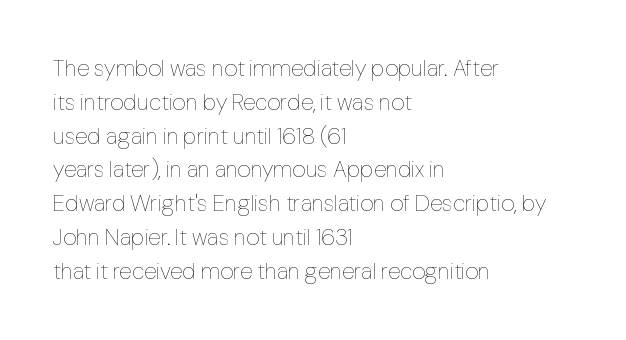
{"italic": "no", "bold": "no", "underline": "no", "align": "left", "line_spacing": "normal", "line_spacing_ratio": 1.47, "letter_spacing": "normal", "letter_spacing_em": 0.0, "glyph_px": 23}
